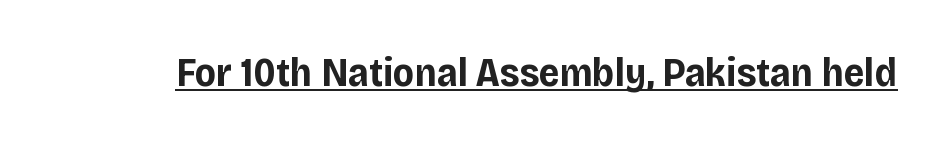
Q: Is the text bold? A: Yes.
Q: Is the text italic (slanted)? A: No, it is upright.
Q: Is the typeface a serif or a sans-serif typeface? A: Sans-serif.
Q: Is the text underlined? A: Yes.
Q: Is the spacing between letters normal or unusually wide? A: Normal.
Q: Width (condensed, normal, or wide)? A: Normal.
Q: Stroke contrast? A: Low.
Q: x-height? A: Large.
Q: Monospaced? A: No.
